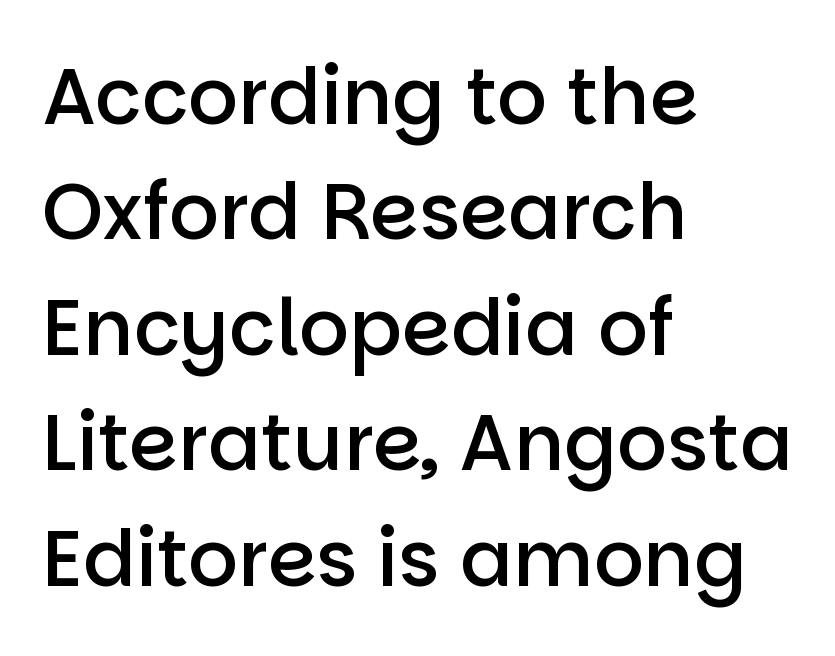
The image shows 78 px semibold sans-serif type, upright; set left-aligned, normal line spacing (1.48x), normal letter spacing, not underlined; low stroke contrast and a large x-height.
